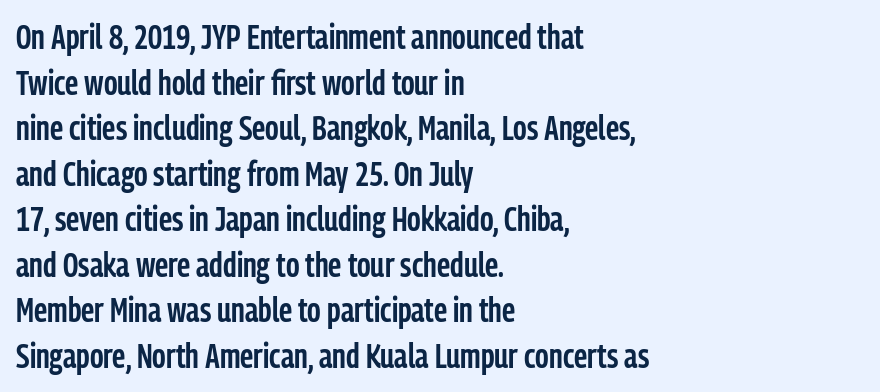
The image shows 34 px semibold, condensed sans-serif type, upright; set left-aligned, normal line spacing (1.34x), normal letter spacing, not underlined; low stroke contrast and a medium x-height.
